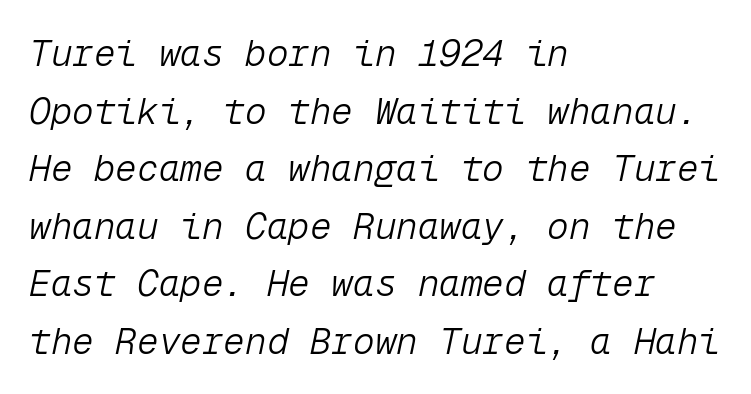
The image shows 36 px light type, italic (leaning right), monospaced; set left-aligned, normal line spacing (1.6x), normal letter spacing, not underlined; low stroke contrast and a medium x-height.
